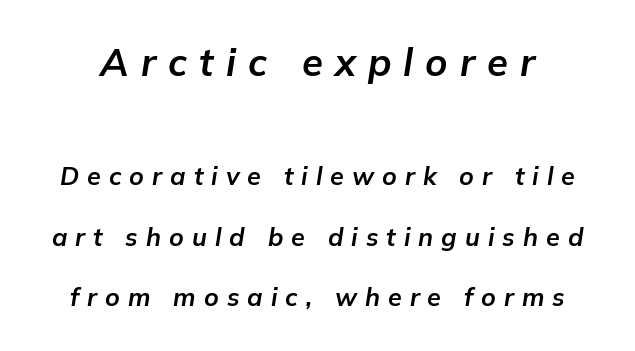
The image shows 38 px bold type, italic (leaning right); set loose line spacing (2.42x), unusually wide letter spacing (+0.32 em), not underlined; the first (top) block is 1.52x larger; low stroke contrast and a medium x-height.
